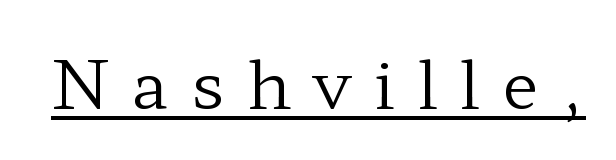
Q: Is the text bold? A: No.
Q: Is the text italic (slanted)? A: No, it is upright.
Q: Is the typeface a serif or a sans-serif typeface? A: Serif.
Q: Is the text underlined? A: Yes.
Q: Is the spacing between letters normal or unusually wide? A: Unusually wide.
Q: Width (condensed, normal, or wide)? A: Wide.
Q: Stroke contrast? A: Low.
Q: x-height? A: Medium.
Q: Monospaced? A: No.
